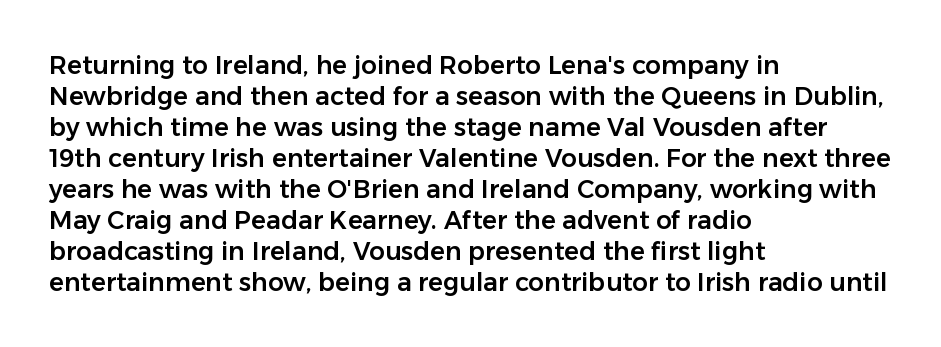
The image shows 25 px text type, upright; set left-aligned, line spacing 1.24x, normal letter spacing, not underlined.
